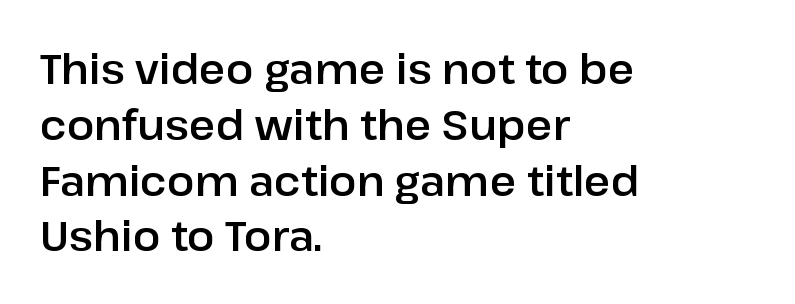
Is this a fixed-width face? No — the glyphs have proportional, varying widths. Line starts are locked; line ends wander. This block has exactly the height ordinary leading produces. Each letter's strokes conclude bluntly, with no projecting serifs. Bare-footed words on every line.
